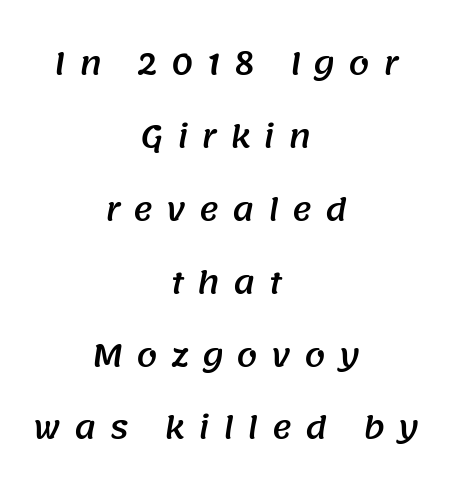
Q: Is the typeface a serif or a sans-serif typeface? A: Sans-serif.
Q: Is the text underlined? A: No.
Q: How is the paragraph aligned? A: Centered.
Q: Is the spacing between letters normal or unusually wide? A: Unusually wide.
Q: Is the spacing between lines tight, normal or loose? A: Loose.
Q: Width (condensed, normal, or wide)? A: Normal.
Q: Stroke contrast? A: Medium.
Q: x-height? A: Large.
Q: Monospaced? A: No.
